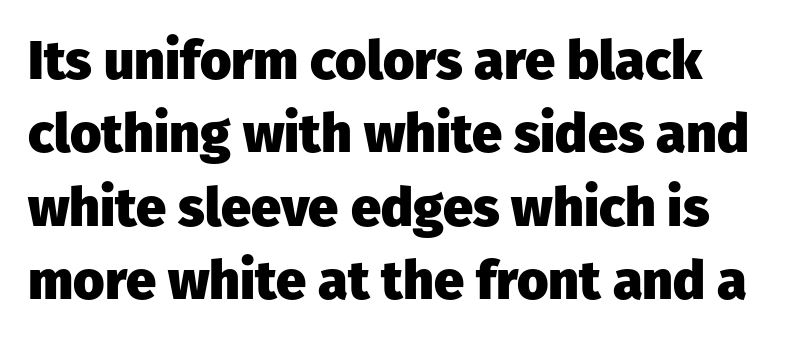
{"serif": "no", "italic": "no", "bold": "yes", "weight": "heavy", "width": "normal", "stroke_contrast": "low", "x_height": "medium", "monospaced": "no", "underline": "no", "line_spacing": "normal", "line_spacing_ratio": 1.36, "letter_spacing": "normal", "letter_spacing_em": 0.0, "glyph_px": 54}
